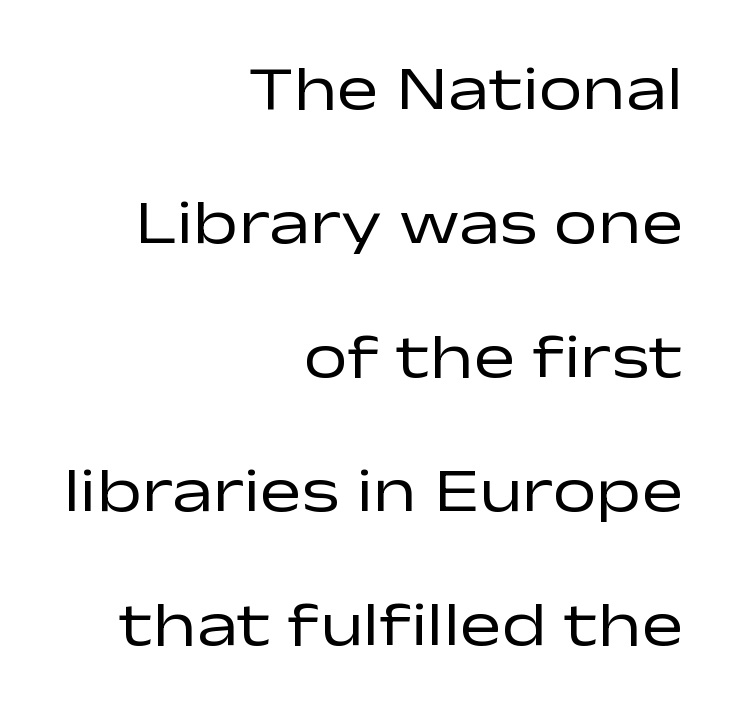
{"serif": "no", "italic": "no", "bold": "no", "weight": "regular", "width": "wide", "stroke_contrast": "low", "x_height": "medium", "monospaced": "no", "underline": "no", "align": "right", "line_spacing": "loose", "line_spacing_ratio": 2.16, "letter_spacing": "normal", "letter_spacing_em": 0.0, "glyph_px": 62}
